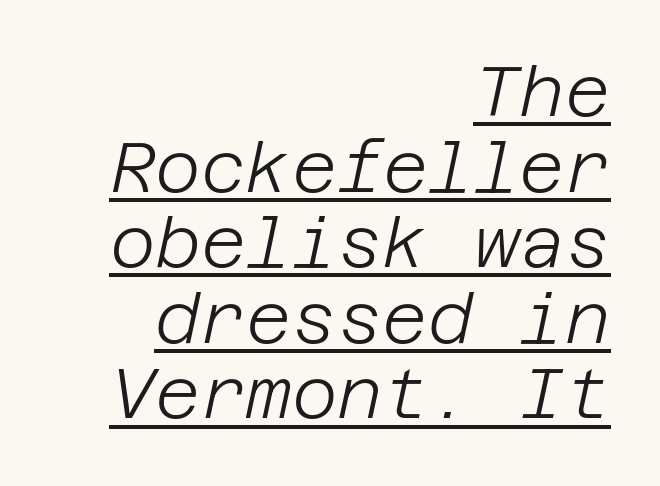
Q: Is the text bold? A: No.
Q: Is the text italic (slanted)? A: Yes, it leans right by about 12 degrees.
Q: Is the text underlined? A: Yes.
Q: How is the paragraph aligned? A: Right-aligned.
Q: Is the spacing between letters normal or unusually wide? A: Normal.
Q: Is the spacing between lines tight, normal or loose? A: Tight.
Q: Width (condensed, normal, or wide)? A: Normal.
Q: Stroke contrast? A: Low.
Q: x-height? A: Large.
